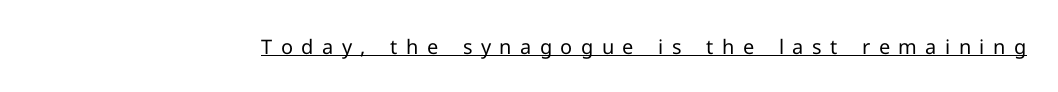
Q: Is the text bold? A: No.
Q: Is the text italic (slanted)? A: No, it is upright.
Q: Is the text underlined? A: Yes.
Q: Is the spacing between letters normal or unusually wide? A: Unusually wide.
